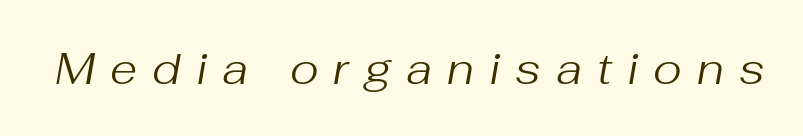
An italicized treatment has been applied to the whole sample. This rendering features lettering with no underline. The letterforms stand isolated, each surrounded by extra space. Note the varied advance widths — an 'i' is clearly narrower than an 'm'.
